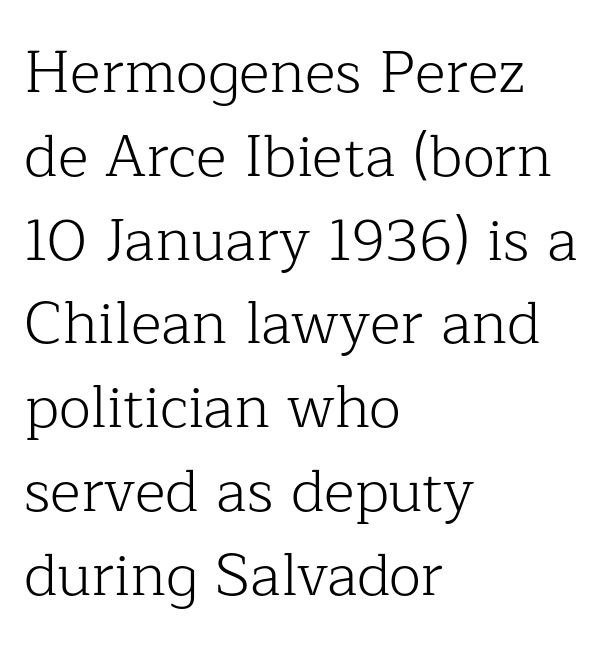
{"serif": "yes", "italic": "no", "bold": "no", "weight": "light", "width": "normal", "stroke_contrast": "low", "x_height": "medium", "monospaced": "no", "underline": "no", "align": "left", "line_spacing": "normal", "line_spacing_ratio": 1.42, "letter_spacing": "normal", "letter_spacing_em": 0.0, "glyph_px": 59}
